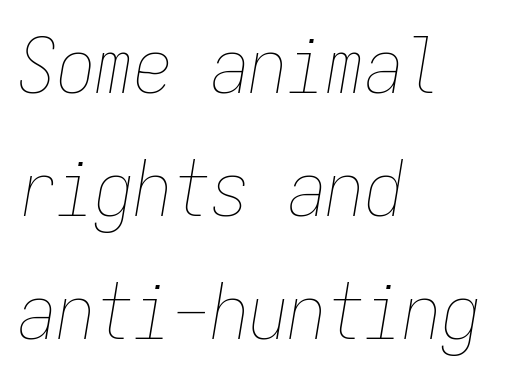
Q: Is the text bold? A: No.
Q: Is the text italic (slanted)? A: Yes, it leans right by about 9 degrees.
Q: Is the text underlined? A: No.
Q: How is the paragraph aligned? A: Left-aligned.
Q: Is the spacing between letters normal or unusually wide? A: Normal.
Q: Is the spacing between lines tight, normal or loose? A: Normal.
Q: Width (condensed, normal, or wide)? A: Condensed.
Q: Stroke contrast? A: Low.
Q: x-height? A: Medium.
Q: Monospaced? A: Yes.
